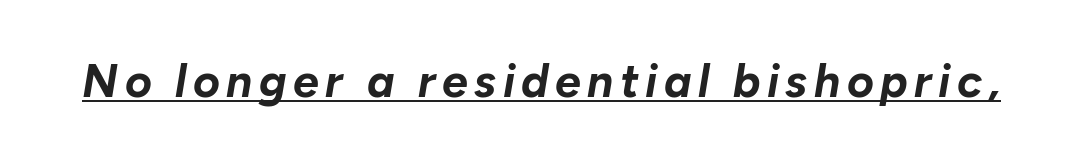
Q: Is the text bold? A: Yes.
Q: Is the text italic (slanted)? A: Yes, it leans right by about 10 degrees.
Q: Is the text underlined? A: Yes.
Q: Width (condensed, normal, or wide)? A: Normal.
Q: Stroke contrast? A: Low.
Q: x-height? A: Medium.
Q: Monospaced? A: No.
